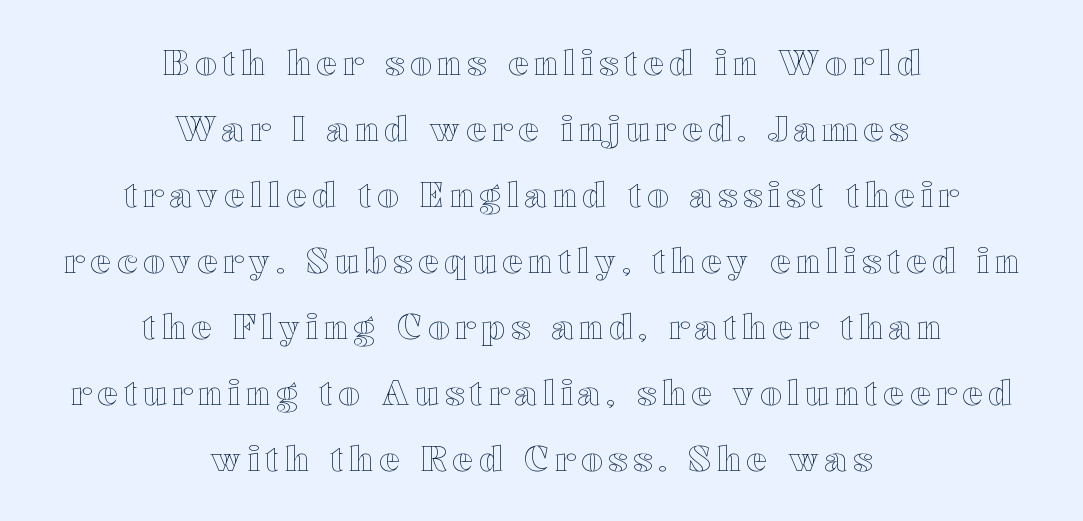
Q: Is the text italic (slanted)? A: No, it is upright.
Q: Is the text underlined? A: No.
Q: How is the paragraph aligned? A: Centered.
Q: Is the spacing between lines tight, normal or loose? A: Loose.
Q: Width (condensed, normal, or wide)? A: Wide.
Q: x-height? A: Medium.
Q: Monospaced? A: No.
